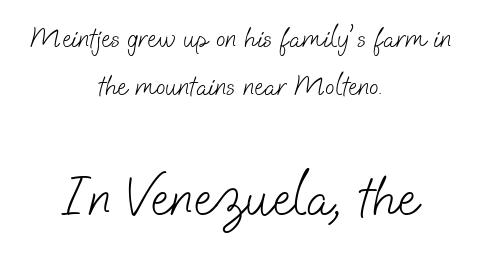
Nobody touched the tracking dial on this one. Does the copy run flush right? No — it is centered line by line. The passage shown is not bold in any degree. Small over large — that's the arrangement of the two blocks here. Note the varied advance widths — an 'i' is clearly narrower than an 'm'. The type family on display is of the sans-serif kind.
